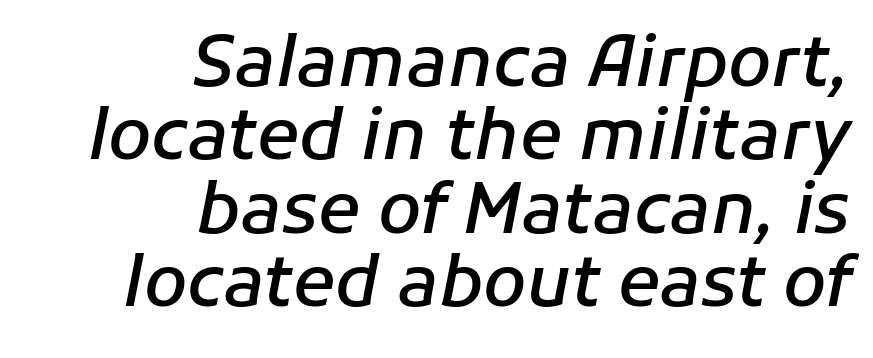
Lines of text with bare space underneath. In terms of letterspacing, this is plain default setting. These lines are set flush right with a ragged left edge. Spacing verdict: proportional, widths tailored to each character. Tightly led — the rows are bunched. Typographic density is moderately raised because the face is semibold.
